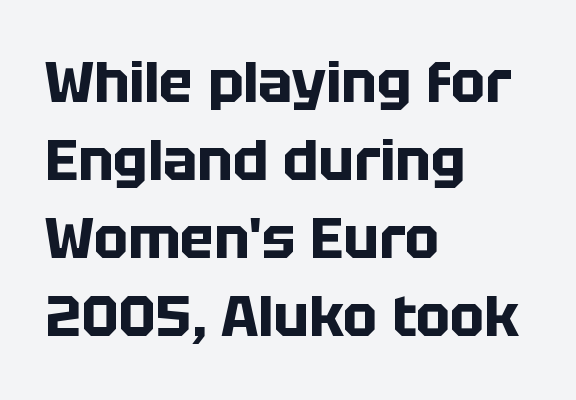
This rendering leaves character spacing at its baseline value. This rendering features lettering with no underline. One-word summary of the alignment: left. Leading: standard. This sample has the flowing, uneven cadence of proportional lettering. As a designer I'd log this as weight 700, bold.
